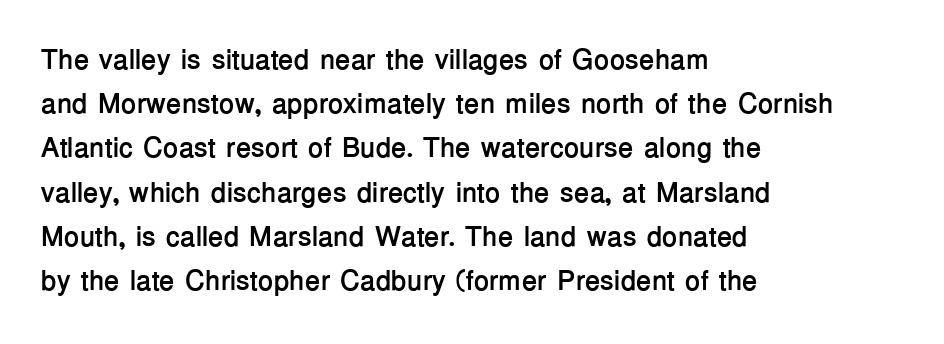
The image shows 28 px semibold sans-serif type, upright; set left-aligned, normal line spacing (1.58x), normal letter spacing, not underlined; low stroke contrast and a medium x-height.
